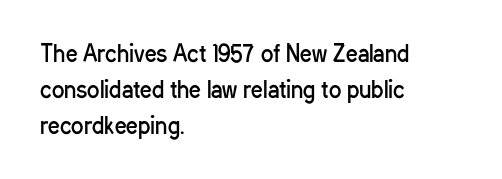
The foot of each line stays bare and open. It's the straight-up-and-down kind of type. The gaps between neighbouring characters are ordinary and unremarkable. A normal amount of white space separates one row of letters from the next. Typeset ragged right — the left edge is the straight one. Is the stroke heavy? The answer is a plain regular-or-lighter.
